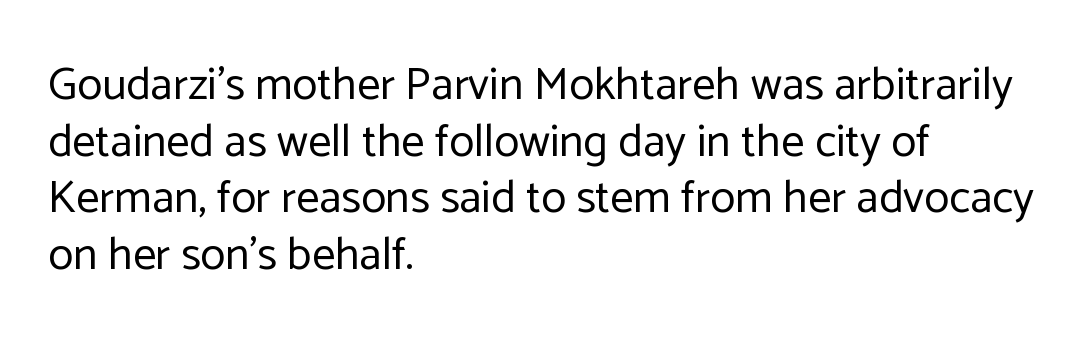
The image shows 46 px regular-weight sans-serif type, upright; set left-aligned, line spacing 1.23x, normal letter spacing, not underlined; low stroke contrast and a medium x-height.
